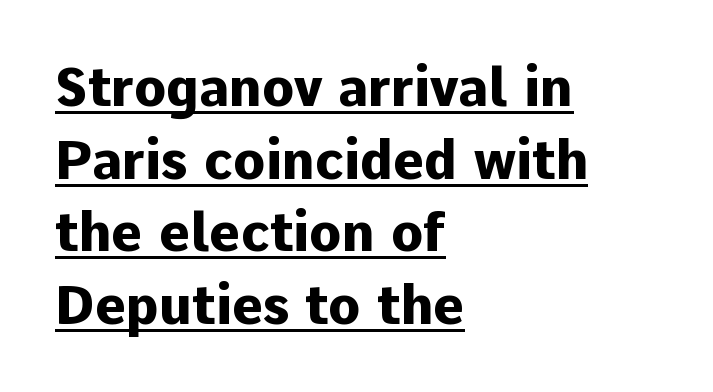
The image shows 53 px heavy sans-serif type, upright; set left-aligned, normal line spacing (1.37x), normal letter spacing, underlined; low stroke contrast and a medium x-height.
